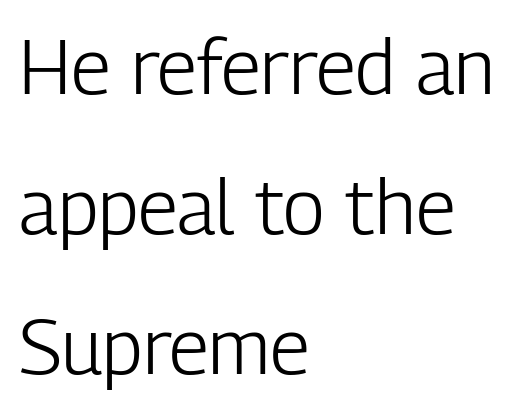
{"serif": "no", "italic": "no", "bold": "no", "weight": "light", "width": "condensed", "stroke_contrast": "low", "x_height": "medium", "monospaced": "no", "underline": "no", "align": "left", "line_spacing_ratio": 1.82, "letter_spacing": "normal", "letter_spacing_em": 0.0, "glyph_px": 77}
